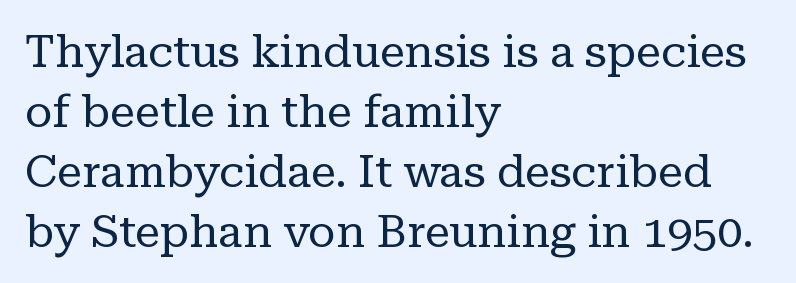
{"serif": "yes", "italic": "no", "bold": "no", "weight": "regular", "width": "normal", "stroke_contrast": "low", "x_height": "medium", "monospaced": "no", "underline": "no", "align": "left", "line_spacing": "normal", "line_spacing_ratio": 1.33, "letter_spacing": "normal", "letter_spacing_em": 0.0, "glyph_px": 45}
